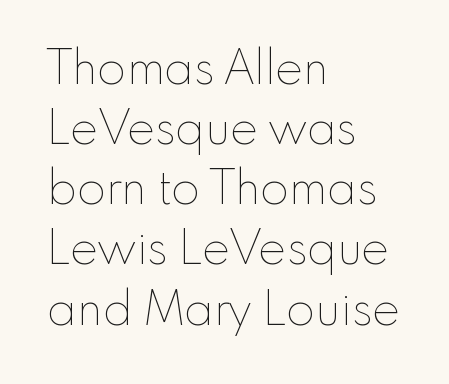
{"italic": "no", "bold": "no", "weight": "thin", "width": "normal", "stroke_contrast": "low", "x_height": "small", "monospaced": "no", "underline": "no", "align": "left", "line_spacing": "normal", "line_spacing_ratio": 1.28, "letter_spacing": "normal", "letter_spacing_em": 0.0, "glyph_px": 47}
